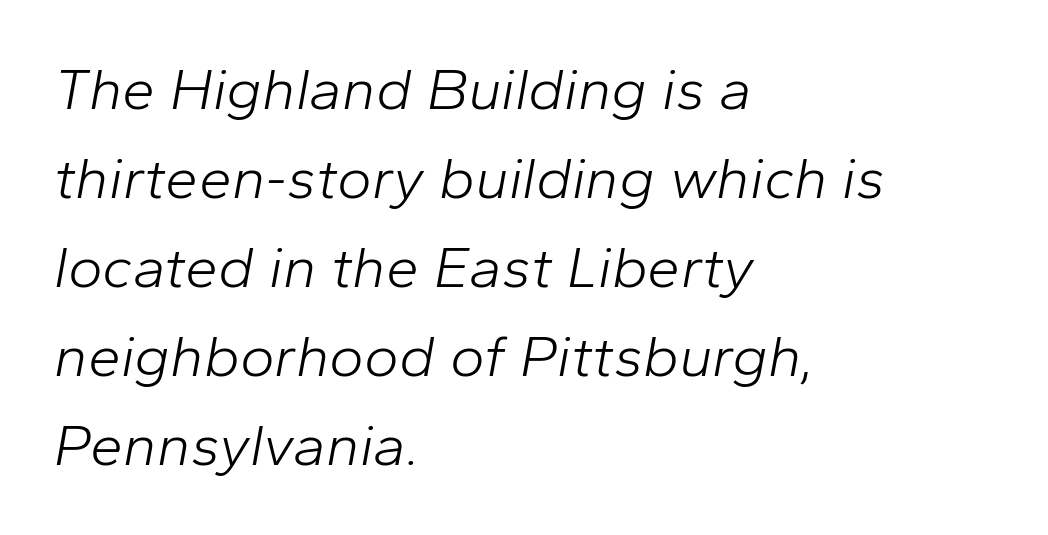
{"italic": "yes", "lean": "right", "slant_degrees": 10, "bold": "no", "weight": "light", "width": "normal", "stroke_contrast": "low", "x_height": "medium", "monospaced": "no", "underline": "no", "align": "left", "line_spacing": "normal", "line_spacing_ratio": 1.51, "letter_spacing": "normal", "letter_spacing_em": 0.0, "glyph_px": 59}
